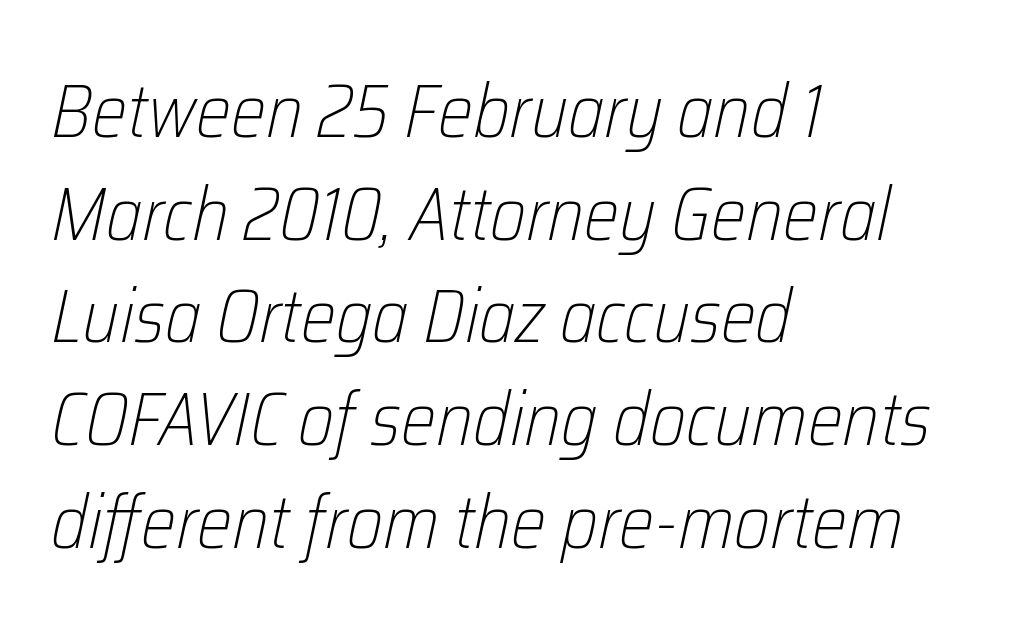
These lines are rendered in a variable-pitch font. Slant detected: the letters are inclined. The passage shown has conventional tracking throughout. The line-height multiplier appears to be the usual default. The gap between lines stays unmarked. The paragraph shown leans on its left margin.
